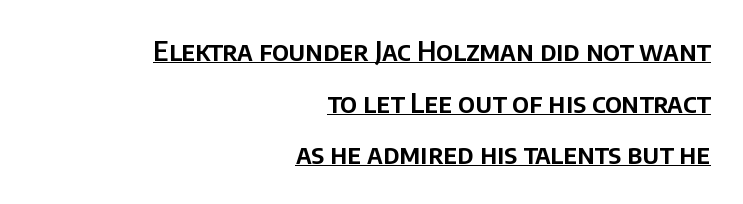
The image shows 27 px text type, upright; set right-aligned, loose line spacing (1.91x), normal letter spacing, underlined.
